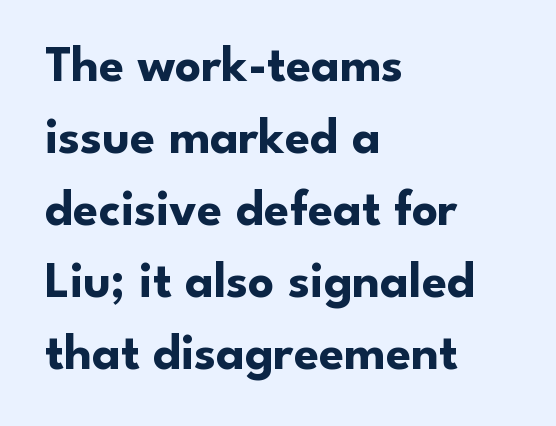
{"serif": "no", "italic": "no", "bold": "yes", "weight": "bold", "width": "normal", "stroke_contrast": "low", "x_height": "small", "monospaced": "no", "underline": "no", "align": "left", "line_spacing": "normal", "line_spacing_ratio": 1.41, "letter_spacing": "normal", "letter_spacing_em": 0.0, "glyph_px": 51}
